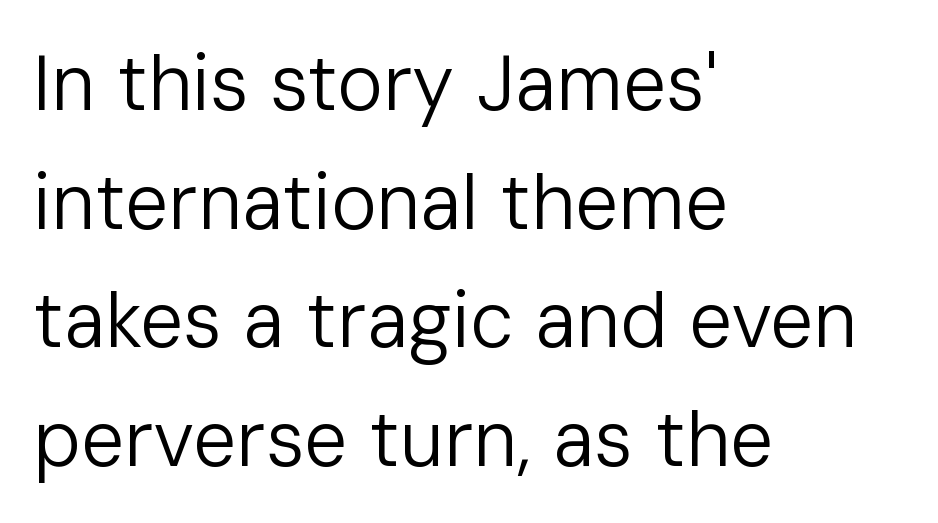
The designer went with a sans here, leaving each stem footless. The area under the type is left untouched. The space between consecutive lines is moderate. Every character sits straight up, as roman type does. Letter spacing: default. No chunkiness to these letters — they're not bold.
